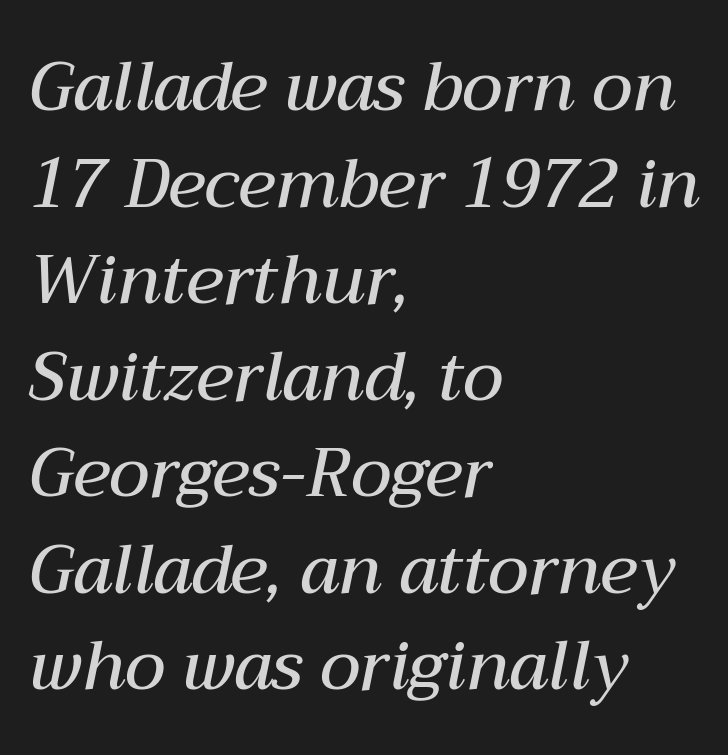
{"italic": "yes", "lean": "right", "slant_degrees": 12, "bold": "semi", "weight": "semibold", "width": "normal", "stroke_contrast": "medium", "x_height": "medium", "monospaced": "no", "underline": "no", "align": "left", "line_spacing": "normal", "line_spacing_ratio": 1.42, "letter_spacing": "normal", "letter_spacing_em": 0.0, "glyph_px": 68}
